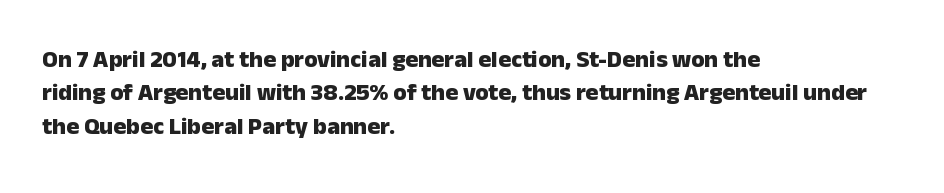
{"italic": "no", "bold": "yes", "underline": "no", "align": "left", "line_spacing": "normal", "line_spacing_ratio": 1.39, "letter_spacing": "normal", "letter_spacing_em": 0.0, "glyph_px": 24}
